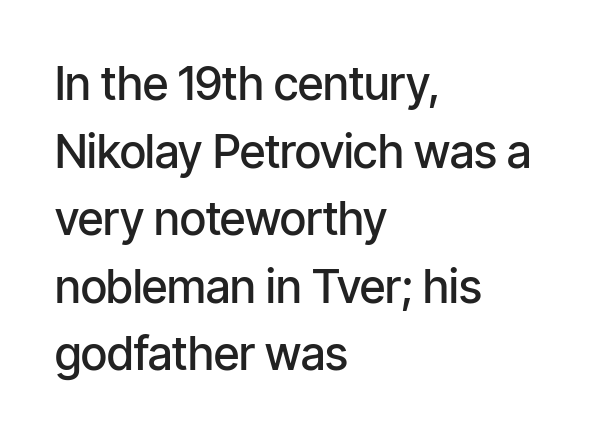
Q: Is the text bold? A: Semi-bold.
Q: Is the text italic (slanted)? A: No, it is upright.
Q: Is the typeface a serif or a sans-serif typeface? A: Sans-serif.
Q: Is the text underlined? A: No.
Q: How is the paragraph aligned? A: Left-aligned.
Q: Is the spacing between letters normal or unusually wide? A: Normal.
Q: Is the spacing between lines tight, normal or loose? A: Normal.
Q: Width (condensed, normal, or wide)? A: Condensed.
Q: Stroke contrast? A: Low.
Q: x-height? A: Medium.
Q: Monospaced? A: No.
